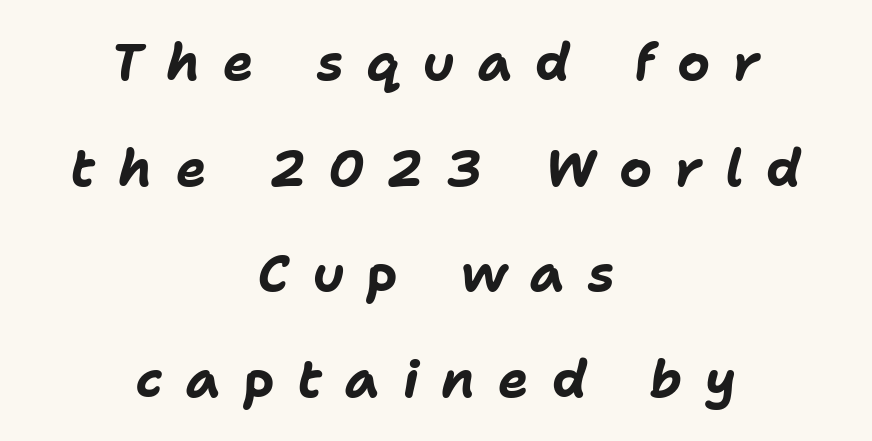
Q: Is the text bold? A: Yes.
Q: Is the text italic (slanted)? A: Yes, it leans right by about 11 degrees.
Q: Is the text underlined? A: No.
Q: How is the paragraph aligned? A: Centered.
Q: Is the spacing between letters normal or unusually wide? A: Unusually wide.
Q: Is the spacing between lines tight, normal or loose? A: Loose.
Q: Width (condensed, normal, or wide)? A: Normal.
Q: Stroke contrast? A: Low.
Q: x-height? A: Medium.
Q: Monospaced? A: No.
